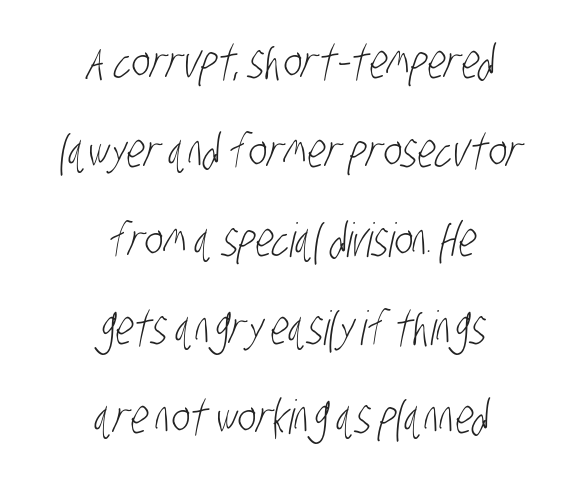
Q: Is the text bold? A: No.
Q: Is the typeface a serif or a sans-serif typeface? A: Sans-serif.
Q: Is the text underlined? A: No.
Q: How is the paragraph aligned? A: Centered.
Q: Is the spacing between letters normal or unusually wide? A: Normal.
Q: Width (condensed, normal, or wide)? A: Condensed.
Q: Stroke contrast? A: Low.
Q: x-height? A: Large.
Q: Monospaced? A: No.
